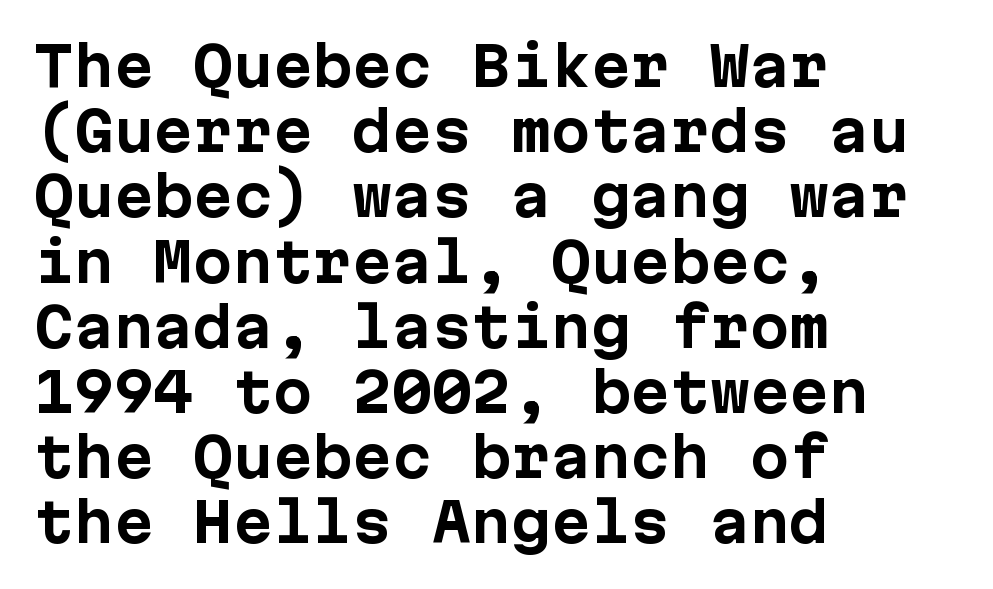
Q: Is the text bold? A: Yes.
Q: Is the text italic (slanted)? A: No, it is upright.
Q: Is the typeface a serif or a sans-serif typeface? A: Sans-serif.
Q: Is the text underlined? A: No.
Q: How is the paragraph aligned? A: Left-aligned.
Q: Is the spacing between letters normal or unusually wide? A: Normal.
Q: Width (condensed, normal, or wide)? A: Normal.
Q: Stroke contrast? A: Low.
Q: x-height? A: Medium.
Q: Monospaced? A: Yes.
